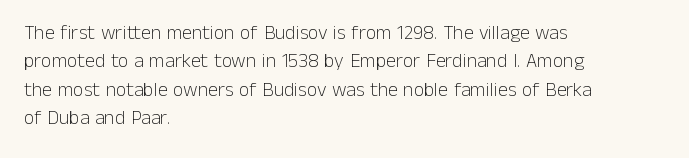
Q: Is the text bold? A: No.
Q: Is the text italic (slanted)? A: No, it is upright.
Q: Is the text underlined? A: No.
Q: How is the paragraph aligned? A: Left-aligned.
Q: Is the spacing between letters normal or unusually wide? A: Normal.
Q: Is the spacing between lines tight, normal or loose? A: Normal.
